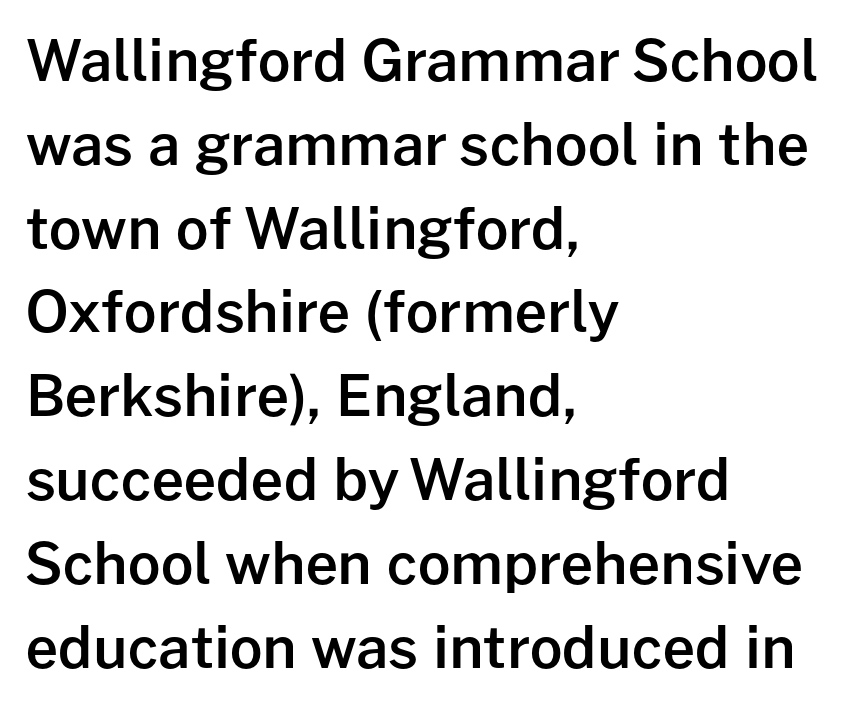
The image shows 57 px semibold sans-serif type, upright; set left-aligned, normal line spacing (1.47x), normal letter spacing, not underlined; low stroke contrast and a medium x-height.
